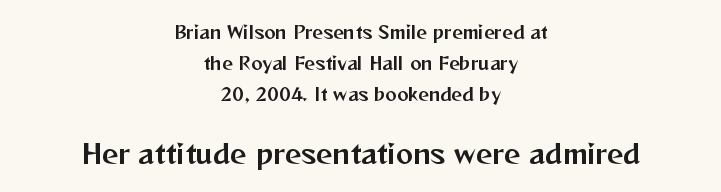
The image shows 26 px text type, upright; set centered, line spacing 1.83x, normal letter spacing, not underlined; the second (bottom) block is 1.53x larger.
